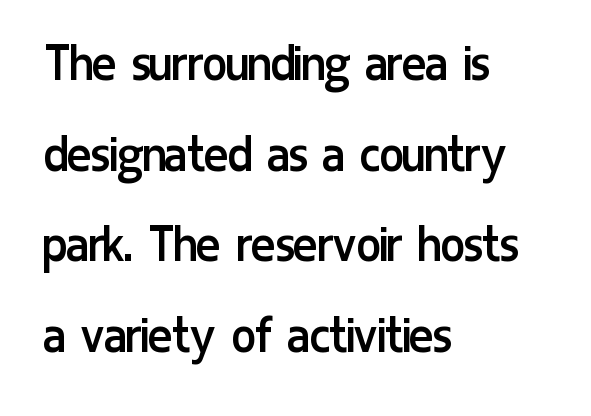
The image shows 57 px regular-weight, condensed sans-serif type, upright; set left-aligned, normal line spacing (1.59x), normal letter spacing, not underlined; low stroke contrast and a medium x-height.
